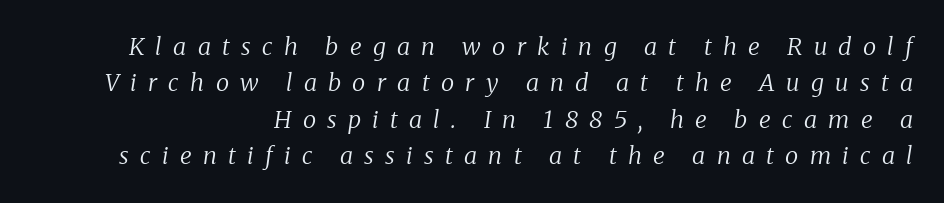
Q: Is the text bold? A: No.
Q: Is the text italic (slanted)? A: Yes, it leans right by about 8 degrees.
Q: Is the text underlined? A: No.
Q: Is the spacing between letters normal or unusually wide? A: Unusually wide.
Q: Is the spacing between lines tight, normal or loose? A: Normal.
